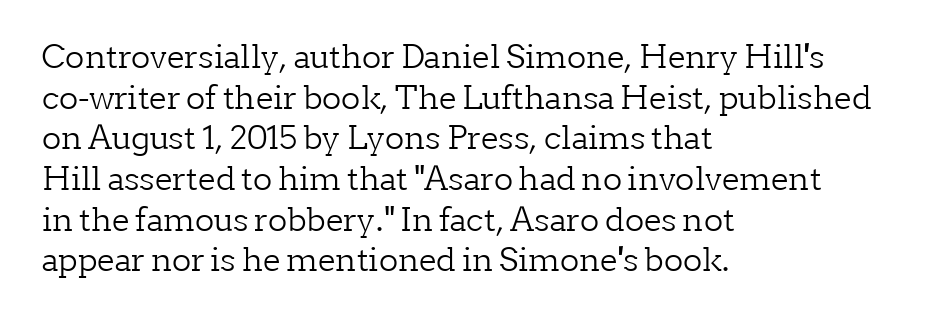
Baseline-to-baseline distance is the conventional proportion of letter height. You could not count columns in this text — the font is proportionally spaced. The compositor pushed each line to the left boundary. No word sits above an underline.
